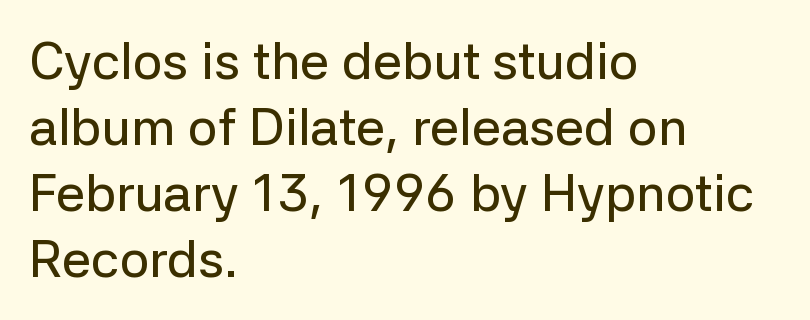
Q: Is the text italic (slanted)? A: No, it is upright.
Q: Is the typeface a serif or a sans-serif typeface? A: Sans-serif.
Q: Is the text underlined? A: No.
Q: How is the paragraph aligned? A: Left-aligned.
Q: Is the spacing between letters normal or unusually wide? A: Normal.
Q: Is the spacing between lines tight, normal or loose? A: Normal.
Q: Width (condensed, normal, or wide)? A: Normal.
Q: Stroke contrast? A: Low.
Q: x-height? A: Medium.
Q: Monospaced? A: No.
